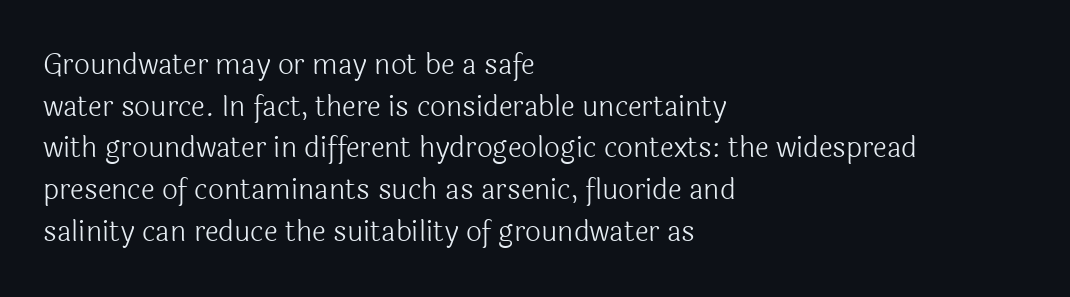
In terms of letterform style, serifs are entirely absent. The block of text has a typical density, with ordinary space between rows. Caption: standard tracking, unaltered. The words here are not underlined.
